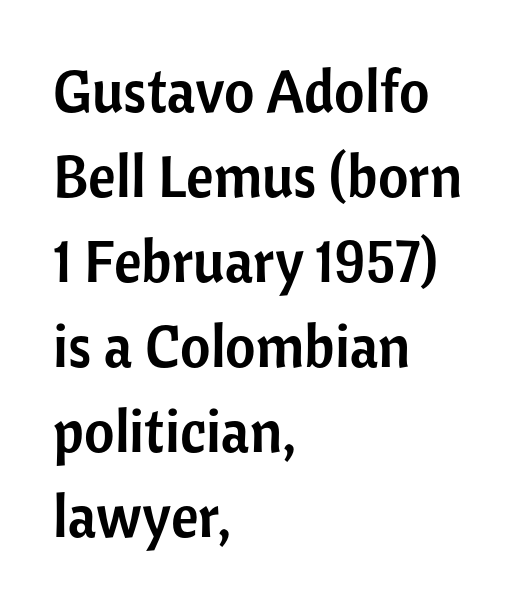
The image shows 59 px sans-serif type, upright; set left-aligned, normal line spacing (1.44x), normal letter spacing, not underlined; low stroke contrast and a medium x-height.
